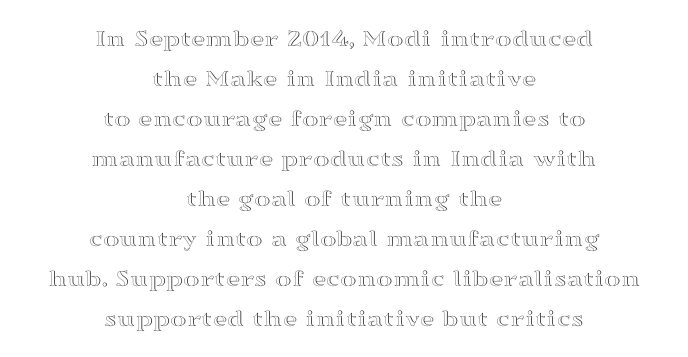
Q: Is the text italic (slanted)? A: No, it is upright.
Q: Is the text underlined? A: No.
Q: How is the paragraph aligned? A: Centered.
Q: Is the spacing between letters normal or unusually wide? A: Normal.
Q: Is the spacing between lines tight, normal or loose? A: Normal.
